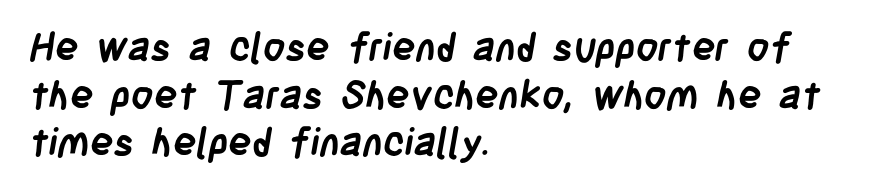
Proportional: the letters do not fall into vertical columns. Leftover space on each line is placed entirely after the last word. The glyphs have the mass of a bold cut. The specimen omits any rule beneath the text block's lines. There is no visible air inserted between adjacent glyphs.
